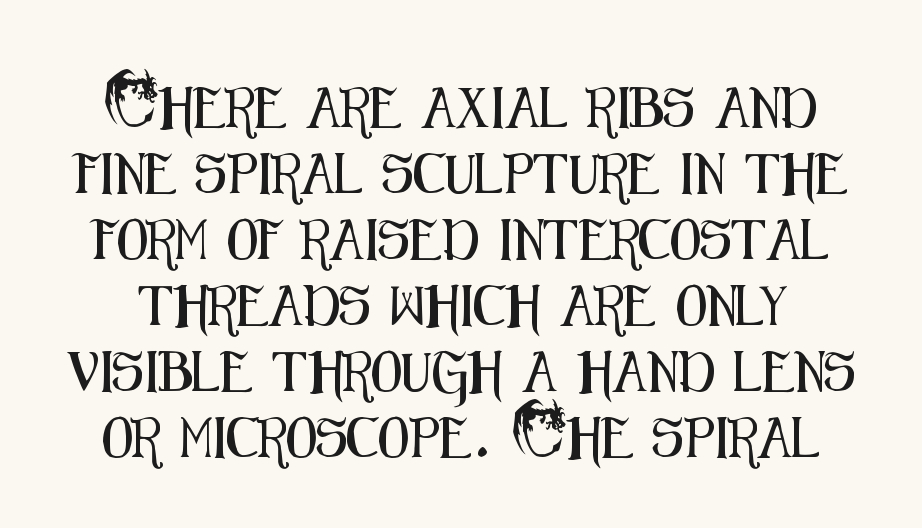
{"serif": "no", "italic": "no", "width": "condensed", "stroke_contrast": "medium", "x_height": "small", "monospaced": "no", "underline": "no", "line_spacing": "normal", "line_spacing_ratio": 1.65, "letter_spacing": "normal", "letter_spacing_em": 0.0, "glyph_px": 40}
